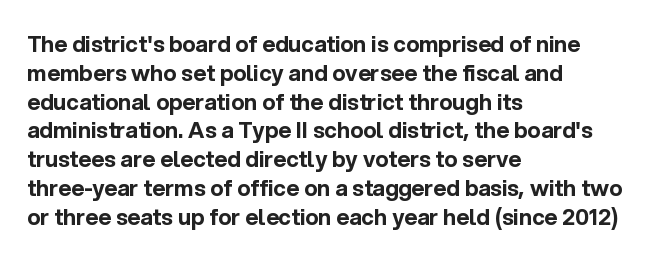
The image shows 22 px bold type, upright; set left-aligned, normal line spacing (1.31x), normal letter spacing, not underlined.
